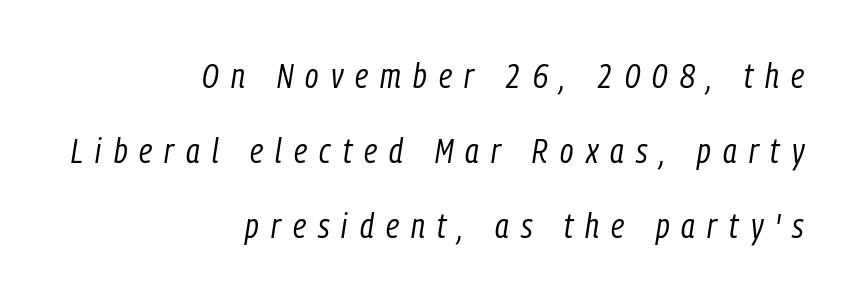
The image shows 34 px regular-weight, condensed type, italic (leaning right); set right-aligned, loose line spacing (2.2x), unusually wide letter spacing (+0.36 em), not underlined; low stroke contrast and a medium x-height.
